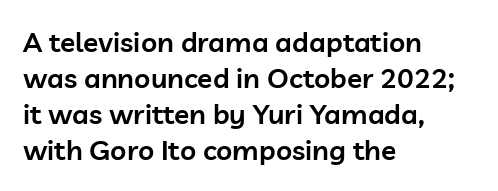
The image shows 28 px semibold sans-serif type, upright; set left-aligned, normal line spacing (1.29x), normal letter spacing, not underlined; low stroke contrast and a medium x-height.
